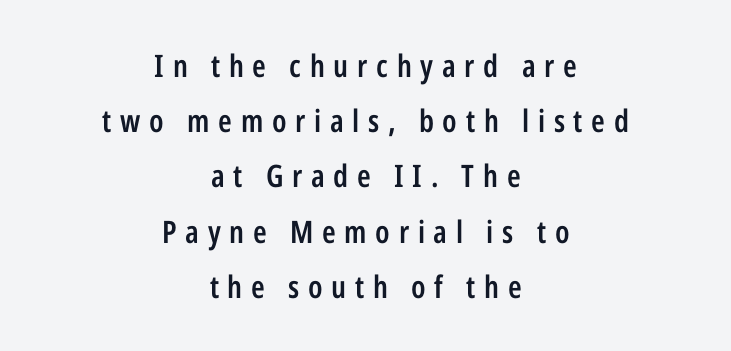
The image shows 31 px semibold, condensed sans-serif type, upright; set centered, line spacing 1.78x, unusually wide letter spacing (+0.28 em), not underlined; low stroke contrast and a medium x-height.
